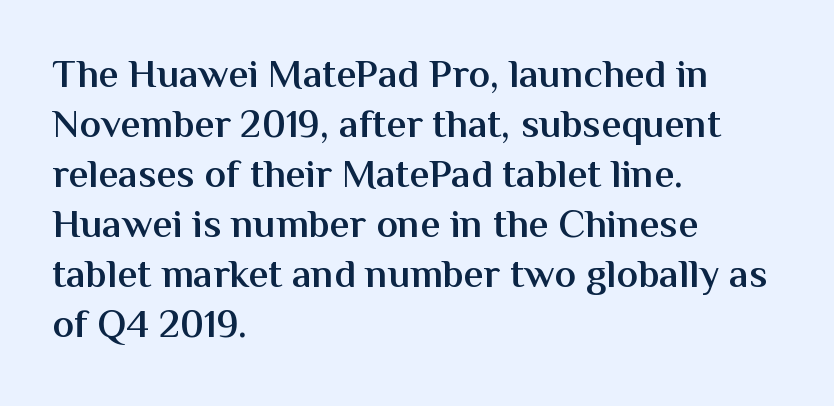
Clear beneath every line of the passage. The designer went with a sans here, leaving each stem footless. Baseline-to-baseline distance is the conventional proportion of letter height. Moderately thickened strokes mark this as semibold type.
